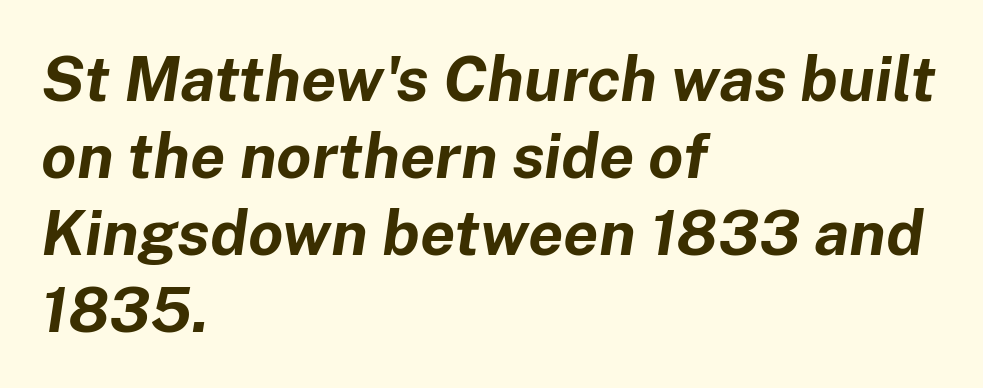
The image shows 63 px bold type, italic (leaning right); set left-aligned, line spacing 1.22x, normal letter spacing, not underlined; low stroke contrast and a medium x-height.
